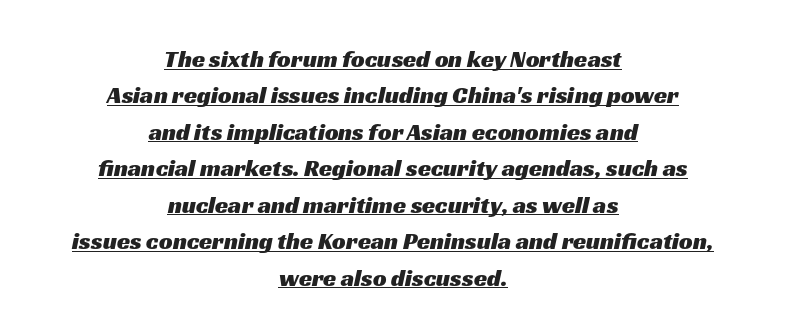
The image shows 24 px text type; set centered, normal line spacing (1.52x), normal letter spacing, underlined.
